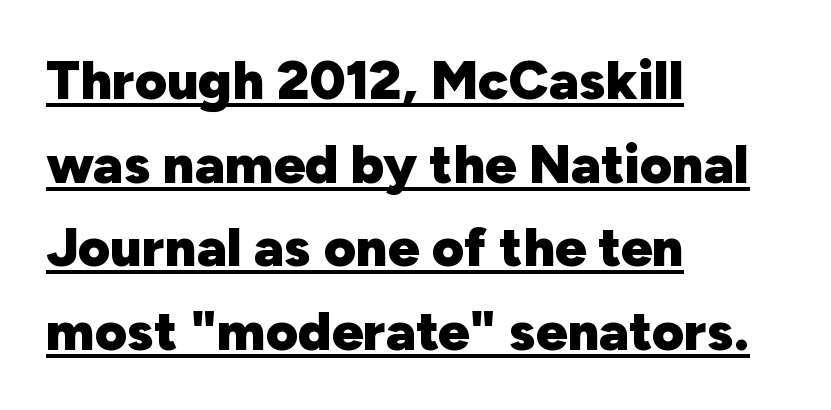
The image shows 55 px heavy sans-serif type, upright; set left-aligned, normal line spacing (1.52x), normal letter spacing, underlined; low stroke contrast and a medium x-height.
